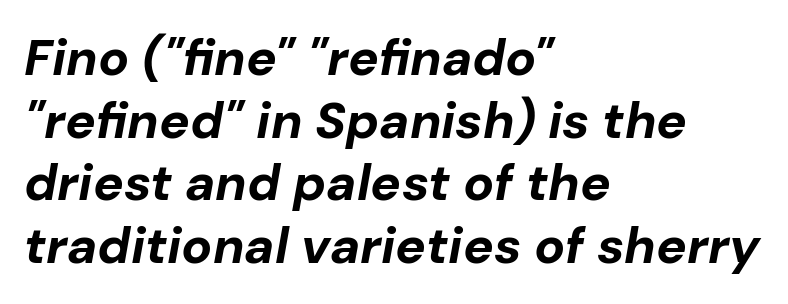
The image shows 51 px bold type, italic (leaning right); set left-aligned, line spacing 1.23x, normal letter spacing, not underlined; low stroke contrast and a medium x-height.
